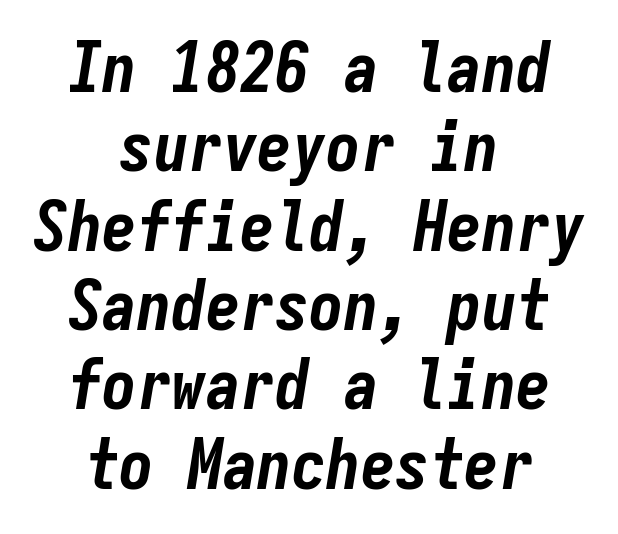
Whoever set this chose condensed vertical rhythm over breathing room. Characters follow at the spacing the type designer built in. Nobody drew a line under any word here. Students, this is bold: see how much ink each stroke carries.
